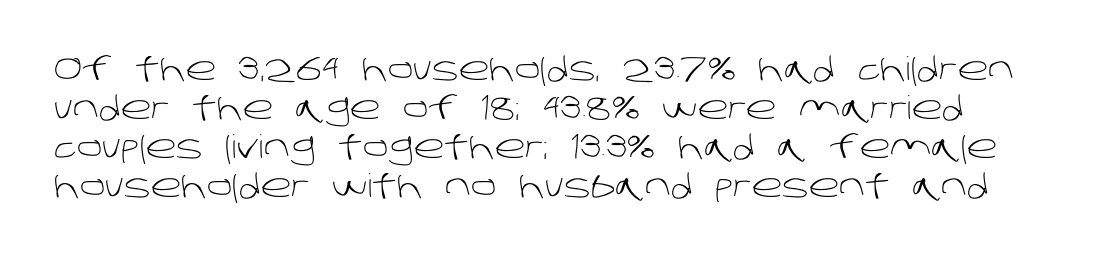
{"serif": "no", "bold": "no", "weight": "light", "width": "normal", "stroke_contrast": "low", "x_height": "large", "monospaced": "no", "underline": "no", "line_spacing_ratio": 1.22, "letter_spacing": "normal", "letter_spacing_em": 0.0, "glyph_px": 32}
